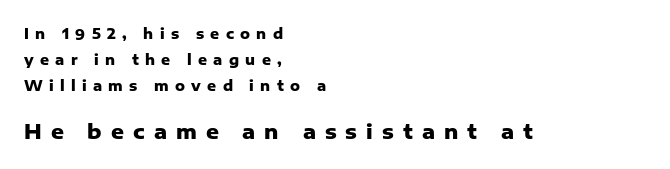
Q: Is the text bold? A: Yes.
Q: Is the text italic (slanted)? A: No, it is upright.
Q: Is the text underlined? A: No.
Q: How is the paragraph aligned? A: Left-aligned.
Q: Is the spacing between letters normal or unusually wide? A: Unusually wide.
Q: Which block of text is set in a larger size, the first (top) or the second (bottom)? A: The second (bottom) one.
